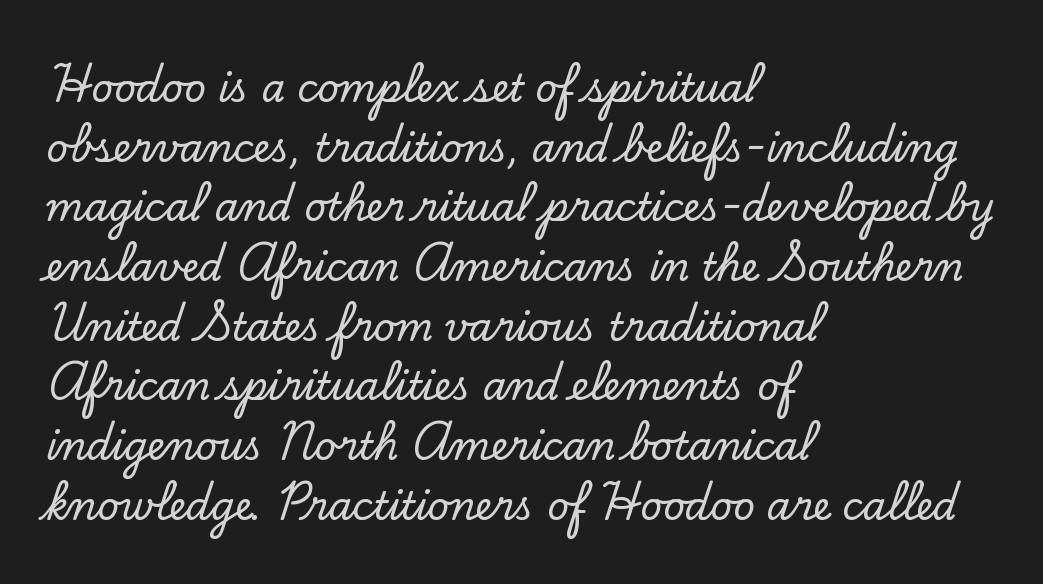
{"serif": "yes", "width": "normal", "stroke_contrast": "low", "x_height": "small", "monospaced": "no", "underline": "no", "align": "left", "line_spacing": "normal", "line_spacing_ratio": 1.57, "letter_spacing": "normal", "letter_spacing_em": 0.0, "glyph_px": 38}
